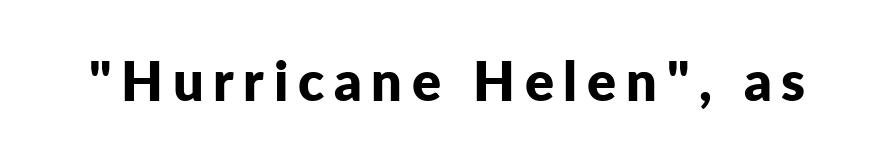
Q: Is the text bold? A: Yes.
Q: Is the text italic (slanted)? A: No, it is upright.
Q: Is the typeface a serif or a sans-serif typeface? A: Sans-serif.
Q: Is the text underlined? A: No.
Q: Width (condensed, normal, or wide)? A: Normal.
Q: Stroke contrast? A: Low.
Q: x-height? A: Medium.
Q: Monospaced? A: No.
